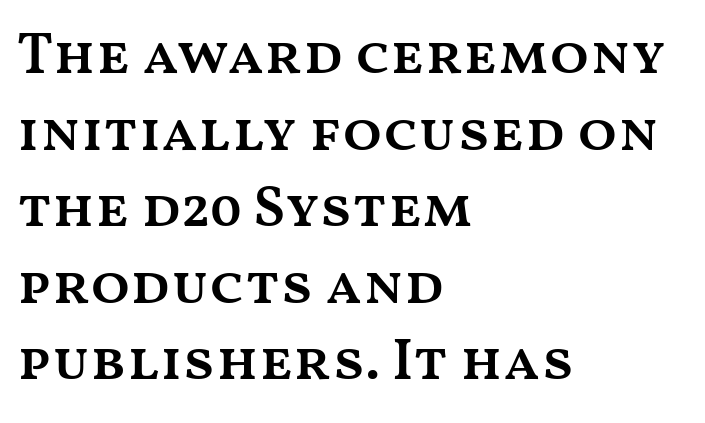
{"italic": "no", "bold": "semi", "weight": "semibold", "width": "wide", "stroke_contrast": "medium", "x_height": "medium", "monospaced": "no", "underline": "no", "align": "left", "line_spacing": "normal", "line_spacing_ratio": 1.32, "letter_spacing": "normal", "letter_spacing_em": 0.0, "glyph_px": 58}
